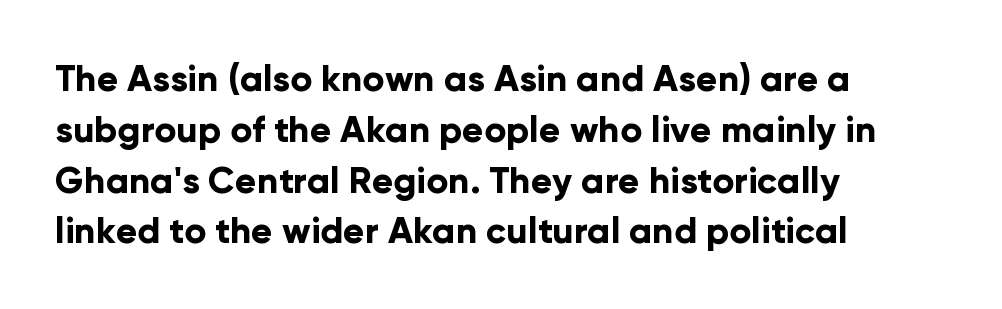
Look at the bottom of the vertical strokes: they stop flat, with no serifs. Rendered with straight, roman letterforms. The gap between lines stays unmarked. What weight is shown? A full bold with thick strokes. Summary of vertical rhythm: regular, with standard interline spacing. Spacing verdict: proportional, widths tailored to each character.
